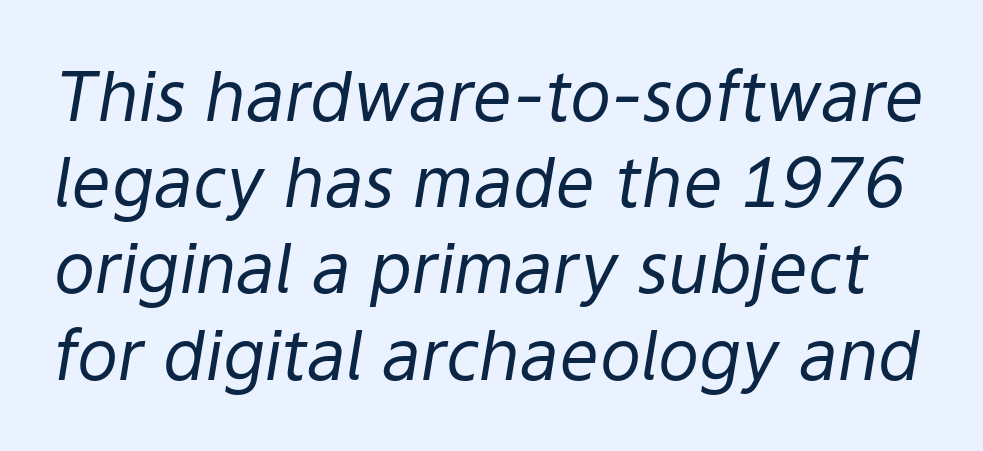
A normal amount of white space separates one row of letters from the next. Lines of text with bare space underneath. Letter spacing: default. The rendering uses natural spacing where letterforms have individual widths. This is not heavy type; no bold has been used.
